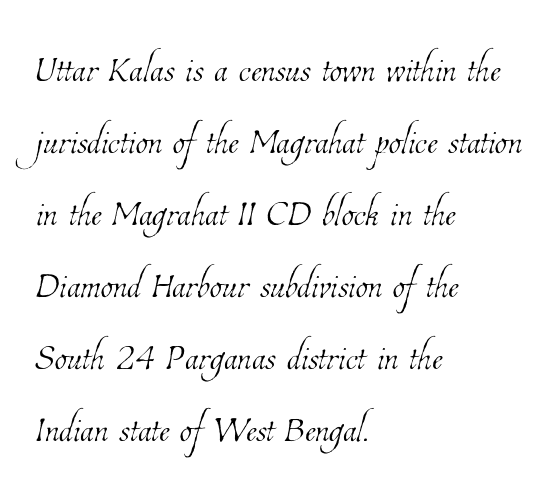
{"bold": "no", "weight": "thin", "width": "condensed", "stroke_contrast": "low", "x_height": "medium", "monospaced": "no", "underline": "no", "align": "left", "line_spacing": "normal", "line_spacing_ratio": 1.44, "letter_spacing": "normal", "letter_spacing_em": 0.0, "glyph_px": 50}
